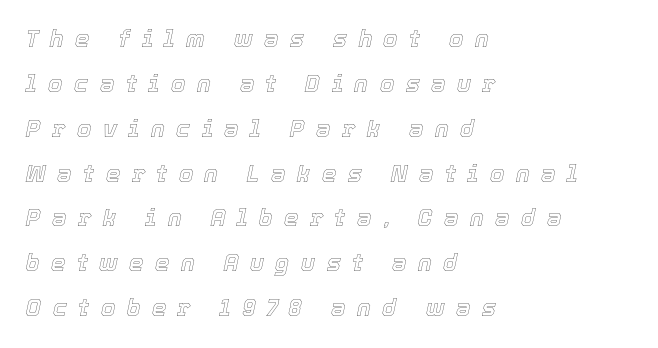
{"italic": "yes", "lean": "right", "slant_degrees": 12, "underline": "no", "align": "left", "line_spacing": "loose", "line_spacing_ratio": 1.95, "letter_spacing": "wide", "letter_spacing_em": 0.5, "glyph_px": 23}
